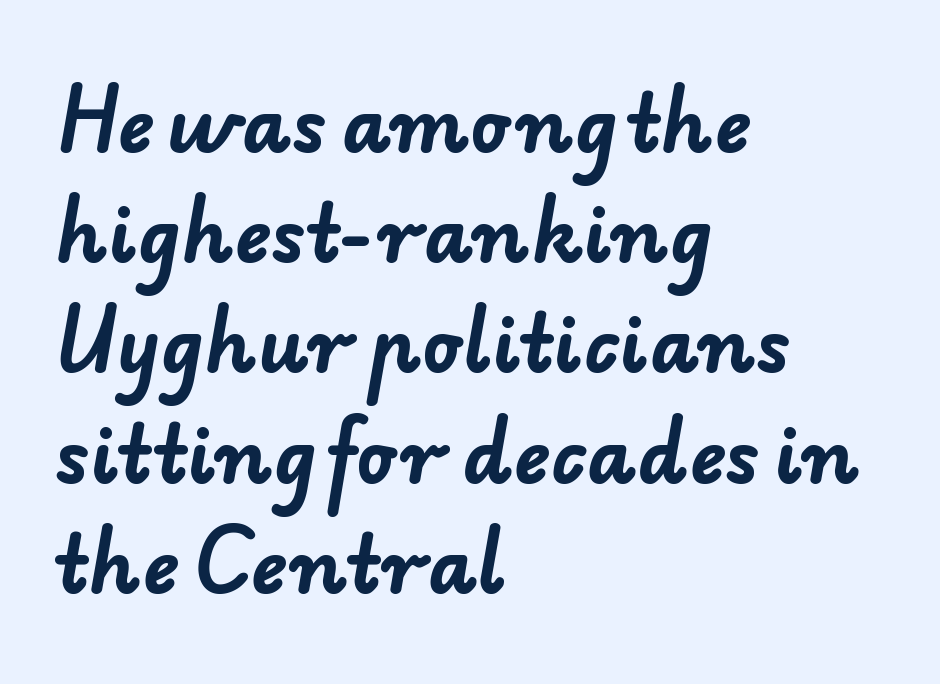
Q: Is the text bold? A: Yes.
Q: Is the typeface a serif or a sans-serif typeface? A: Sans-serif.
Q: Is the text underlined? A: No.
Q: How is the paragraph aligned? A: Left-aligned.
Q: Is the spacing between letters normal or unusually wide? A: Normal.
Q: Is the spacing between lines tight, normal or loose? A: Normal.
Q: Width (condensed, normal, or wide)? A: Normal.
Q: Stroke contrast? A: Low.
Q: x-height? A: Small.
Q: Monospaced? A: No.
